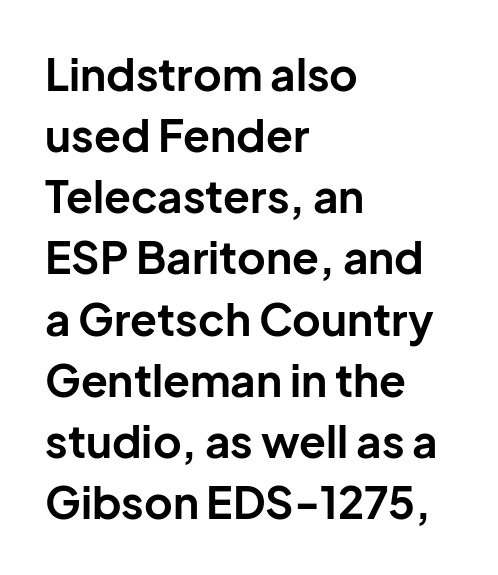
{"serif": "no", "italic": "no", "bold": "yes", "weight": "bold", "width": "normal", "stroke_contrast": "low", "x_height": "medium", "monospaced": "no", "underline": "no", "align": "left", "line_spacing": "normal", "line_spacing_ratio": 1.39, "letter_spacing": "normal", "letter_spacing_em": 0.0, "glyph_px": 44}
